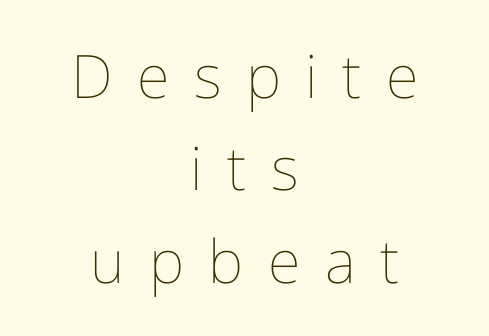
Q: Is the text bold? A: No.
Q: Is the text italic (slanted)? A: No, it is upright.
Q: Is the text underlined? A: No.
Q: How is the paragraph aligned? A: Centered.
Q: Is the spacing between letters normal or unusually wide? A: Unusually wide.
Q: Is the spacing between lines tight, normal or loose? A: Normal.
Q: Width (condensed, normal, or wide)? A: Normal.
Q: Stroke contrast? A: Low.
Q: x-height? A: Medium.
Q: Monospaced? A: No.
